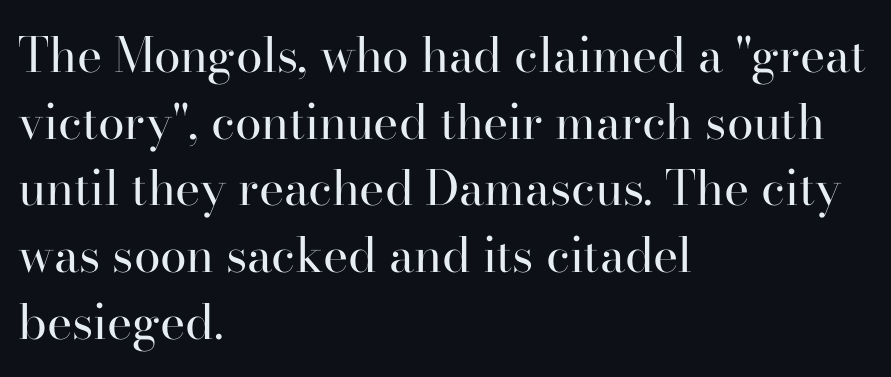
{"serif": "yes", "italic": "no", "bold": "no", "weight": "regular", "width": "normal", "stroke_contrast": "high", "x_height": "small", "monospaced": "no", "underline": "no", "align": "left", "line_spacing": "normal", "line_spacing_ratio": 1.39, "letter_spacing": "normal", "letter_spacing_em": 0.0, "glyph_px": 48}
